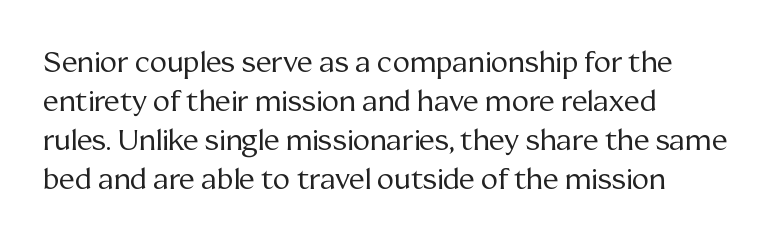
Q: Is the text bold? A: No.
Q: Is the text italic (slanted)? A: No, it is upright.
Q: Is the typeface a serif or a sans-serif typeface? A: Serif.
Q: Is the text underlined? A: No.
Q: How is the paragraph aligned? A: Left-aligned.
Q: Is the spacing between letters normal or unusually wide? A: Normal.
Q: Is the spacing between lines tight, normal or loose? A: Normal.
Q: Width (condensed, normal, or wide)? A: Normal.
Q: Stroke contrast? A: Medium.
Q: x-height? A: Medium.
Q: Monospaced? A: No.
